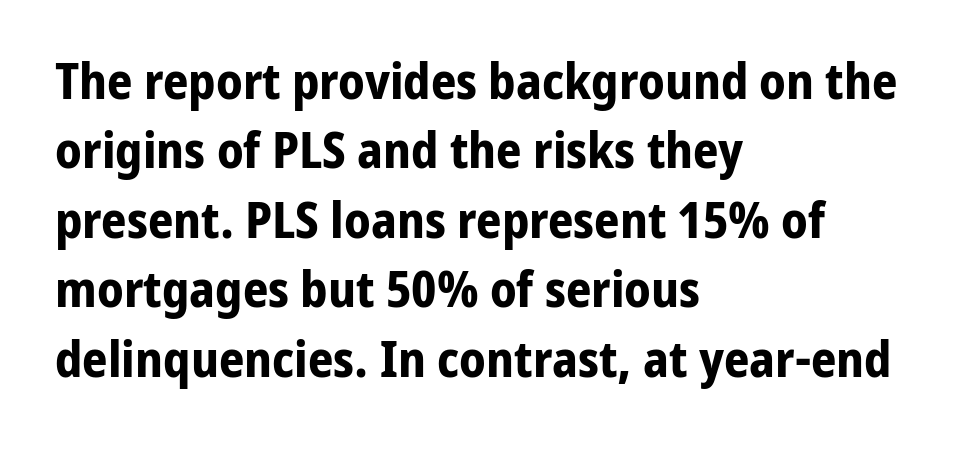
The image shows 50 px bold sans-serif type, upright; set left-aligned, normal line spacing (1.39x), normal letter spacing, not underlined; low stroke contrast and a medium x-height.
